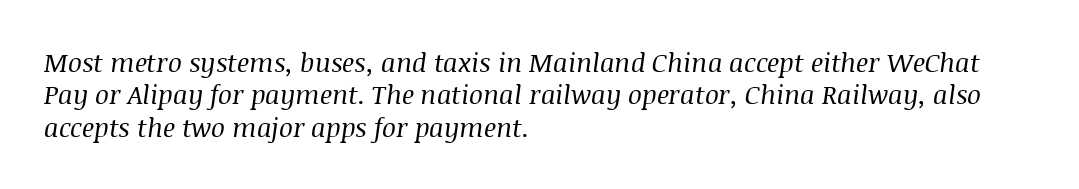
Q: Is the text bold? A: No.
Q: Is the text italic (slanted)? A: Yes, it leans right by about 8 degrees.
Q: Is the text underlined? A: No.
Q: How is the paragraph aligned? A: Left-aligned.
Q: Is the spacing between letters normal or unusually wide? A: Normal.
Q: Is the spacing between lines tight, normal or loose? A: Normal.
